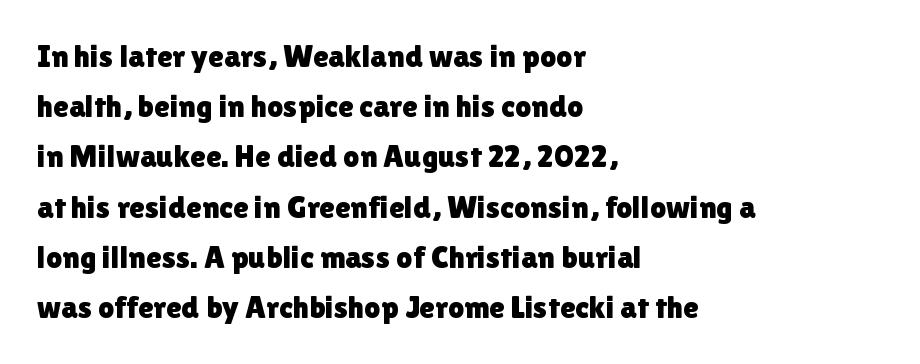
Notice how descenders clear the ascenders below comfortably — that's standard leading. Left-aligned paragraph, ragged on the right. This rendering employs a face without finishing strokes, i.e., a sans-serif. The axis of the letterforms is exactly vertical. Think of a printed novel: that variable character pitch is what you see here. Plain, unruled lines of type.
